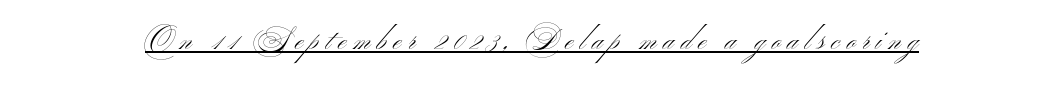
{"serif": "no", "bold": "no", "weight": "light", "width": "wide", "stroke_contrast": "medium", "x_height": "small", "monospaced": "no", "underline": "yes", "letter_spacing": "wide", "letter_spacing_em": 0.25, "glyph_px": 28}
